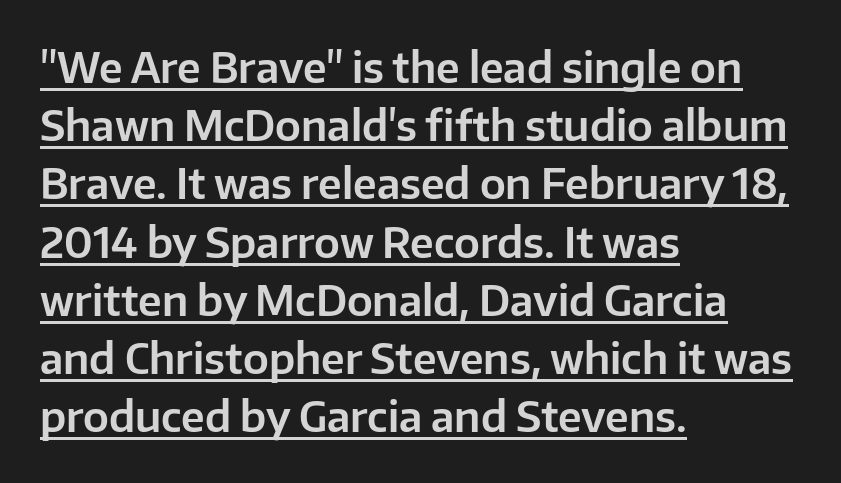
Does extra space separate the letters? No, they use regular spacing. The letters advance in unequal steps, a hallmark of proportional type. The leading is moderate, giving the passage an even texture. Underlined type. The type sits square on the baseline with zero lean. In terms of letterform style, serifs are entirely absent.
